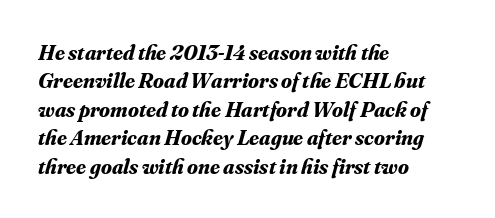
The image shows 22 px bold type, italic (leaning right); set left-aligned, normal line spacing (1.29x), normal letter spacing, not underlined.
